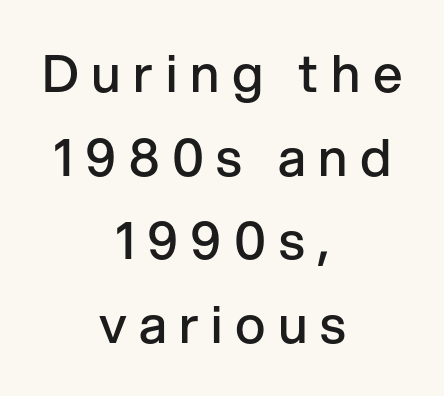
{"serif": "no", "italic": "no", "bold": "semi", "weight": "semibold", "width": "normal", "stroke_contrast": "low", "x_height": "medium", "monospaced": "no", "underline": "no", "align": "center", "line_spacing": "normal", "line_spacing_ratio": 1.61, "letter_spacing": "wide", "letter_spacing_em": 0.24, "glyph_px": 52}
